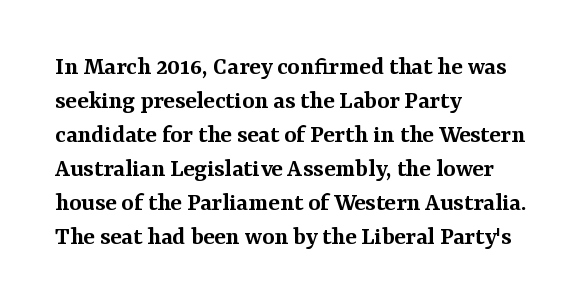
Each line starts at the same left margin while the right side varies. Short note: letters normally spaced. The passage shown is semibold, sitting just below true bold. Every stem runs plumb, perpendicular to the baseline.
